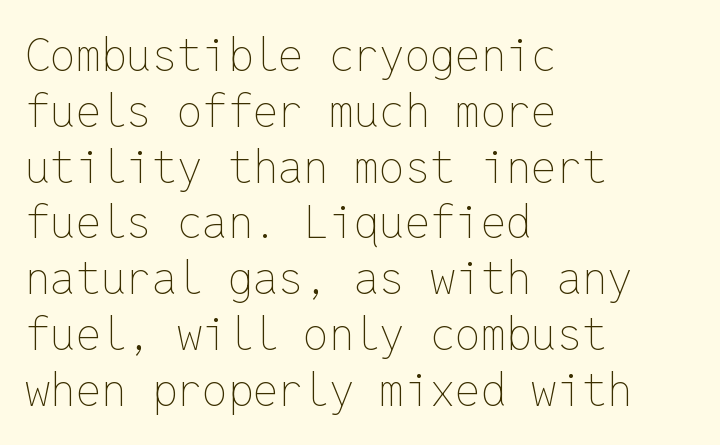
Q: Is the text bold? A: No.
Q: Is the text italic (slanted)? A: No, it is upright.
Q: Is the text underlined? A: No.
Q: How is the paragraph aligned? A: Left-aligned.
Q: Is the spacing between letters normal or unusually wide? A: Normal.
Q: Width (condensed, normal, or wide)? A: Normal.
Q: Stroke contrast? A: Low.
Q: x-height? A: Medium.
Q: Monospaced? A: Yes.
